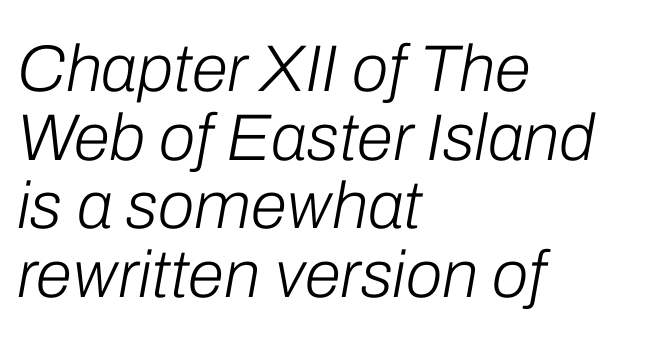
The paragraph has a hard left edge and a soft right edge. Does extra space separate the letters? No, they use regular spacing. Lines of text with bare space underneath. The lettering tilts uniformly, giving the passage an italic look. The letters look calm and open, with moderate or lighter stems. The designer dialed line spacing down below the default.
